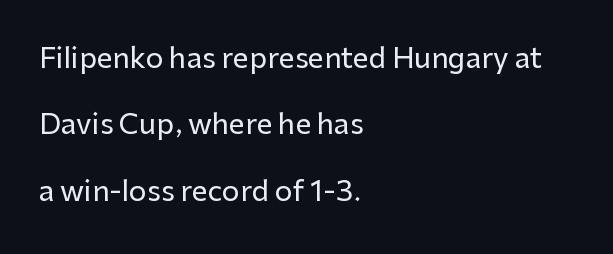
Q: Is the text italic (slanted)? A: No, it is upright.
Q: Is the typeface a serif or a sans-serif typeface? A: Sans-serif.
Q: Is the text underlined? A: No.
Q: How is the paragraph aligned? A: Left-aligned.
Q: Is the spacing between letters normal or unusually wide? A: Normal.
Q: Is the spacing between lines tight, normal or loose? A: Loose.
Q: Width (condensed, normal, or wide)? A: Normal.
Q: Stroke contrast? A: Low.
Q: x-height? A: Medium.
Q: Monospaced? A: No.
